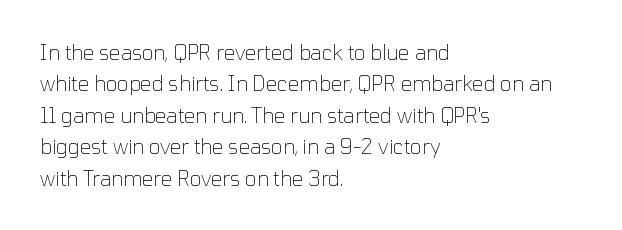
{"italic": "no", "bold": "no", "underline": "no", "align": "left", "line_spacing": "normal", "line_spacing_ratio": 1.57, "letter_spacing": "normal", "letter_spacing_em": 0.0, "glyph_px": 20}
